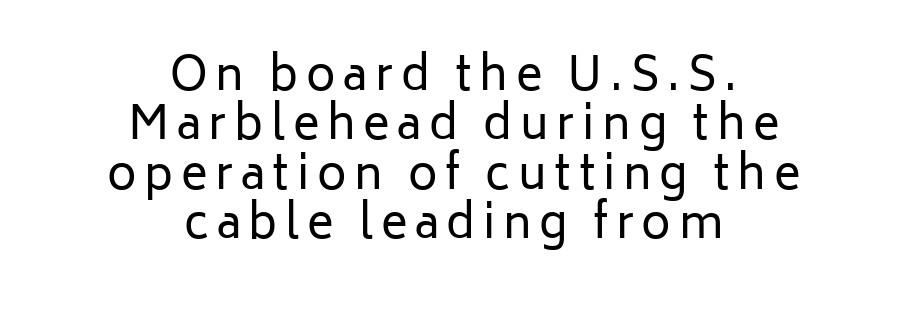
Q: Is the text bold? A: No.
Q: Is the text italic (slanted)? A: No, it is upright.
Q: Is the typeface a serif or a sans-serif typeface? A: Sans-serif.
Q: Is the text underlined? A: No.
Q: How is the paragraph aligned? A: Centered.
Q: Is the spacing between lines tight, normal or loose? A: Tight.
Q: Width (condensed, normal, or wide)? A: Normal.
Q: Stroke contrast? A: Low.
Q: x-height? A: Medium.
Q: Monospaced? A: No.
